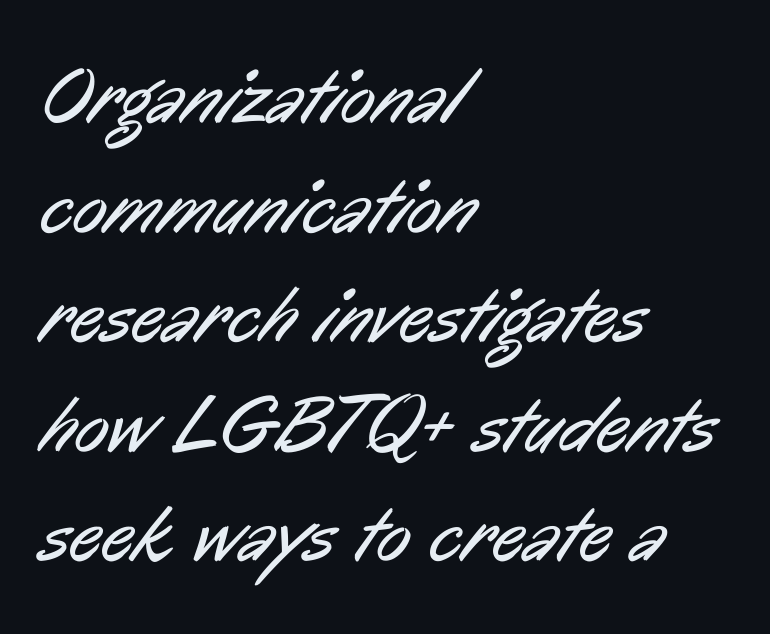
{"serif": "no", "bold": "no", "weight": "regular", "width": "condensed", "stroke_contrast": "low", "x_height": "medium", "monospaced": "no", "underline": "no", "align": "left", "line_spacing": "normal", "line_spacing_ratio": 1.37, "letter_spacing": "normal", "letter_spacing_em": 0.0, "glyph_px": 80}
